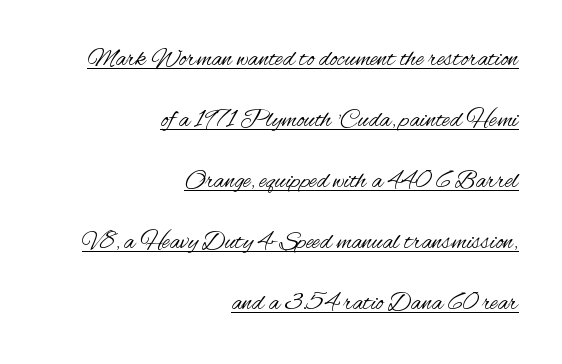
The image shows 25 px text type; set right-aligned, loose line spacing (2.44x), normal letter spacing, underlined.
